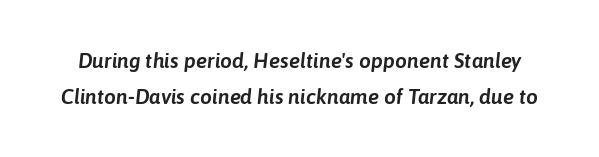
Observe the ordinary spacing: letters are neighbours, not strangers. Underlining? Definitely not there. Italic: yes, the glyphs are oblique.
